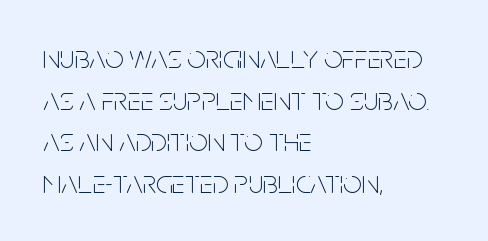
Baseline-to-baseline distance is the conventional proportion of letter height. This rendering uses left alignment, leaving the right contour irregular. Every stem runs plumb, perpendicular to the baseline. The face used here is proportionally spaced, like ordinary book or web type. The font sits on the lighter half of the weight spectrum, regular included. This is sans-serif lettering, the kind often seen on screens and signage.
